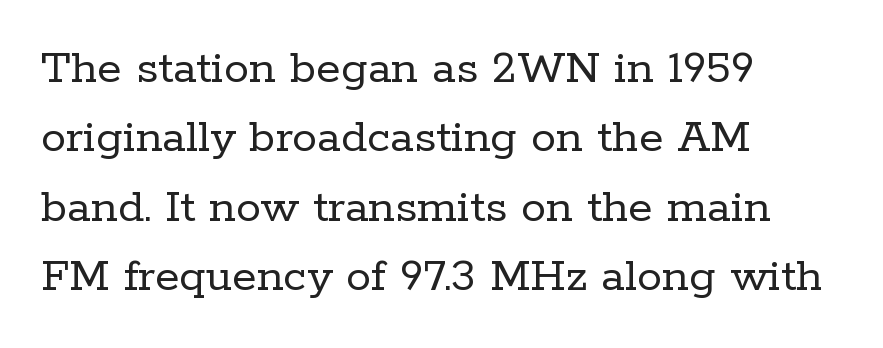
The image shows 50 px regular-weight serif type, upright; set left-aligned, normal line spacing (1.39x), normal letter spacing, not underlined; low stroke contrast and a medium x-height.
